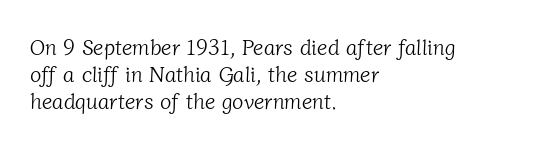
The image shows 21 px text type; set left-aligned, normal line spacing (1.29x), normal letter spacing, not underlined.
